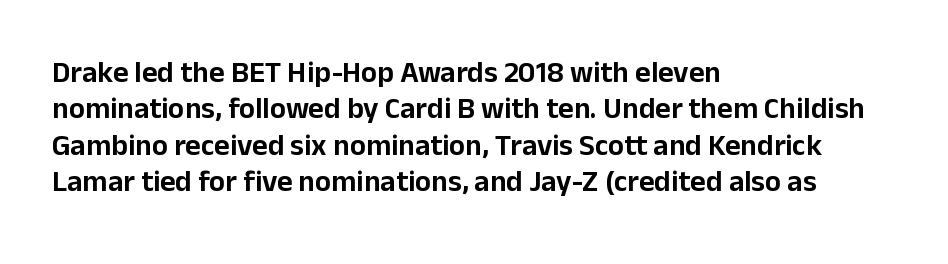
Nobody drew a line under any word here. These lines are composed in type without serifs. The compositor pushed each line to the left boundary. Students, note that the glyphs here touch the page at normal intervals.
